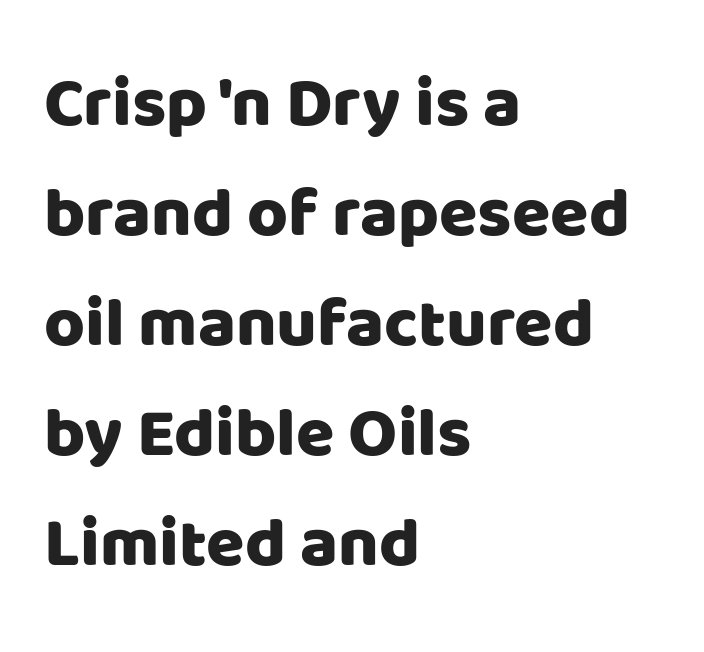
The image shows 70 px sans-serif type, upright; set left-aligned, normal line spacing (1.57x), normal letter spacing, not underlined; low stroke contrast and a large x-height.
